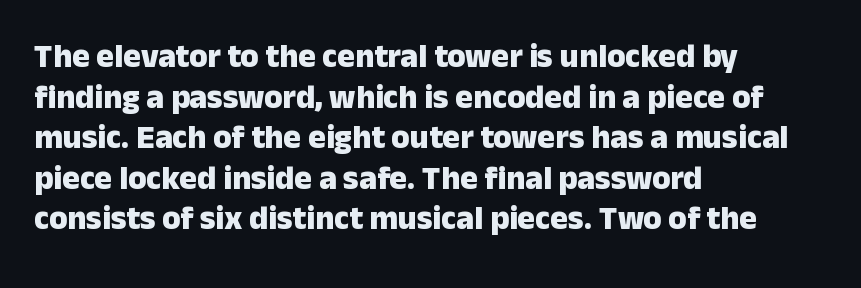
{"serif": "no", "italic": "no", "bold": "yes", "weight": "heavy", "width": "normal", "stroke_contrast": "low", "x_height": "medium", "monospaced": "no", "underline": "no", "align": "left", "line_spacing_ratio": 1.23, "letter_spacing": "normal", "letter_spacing_em": 0.0, "glyph_px": 33}
